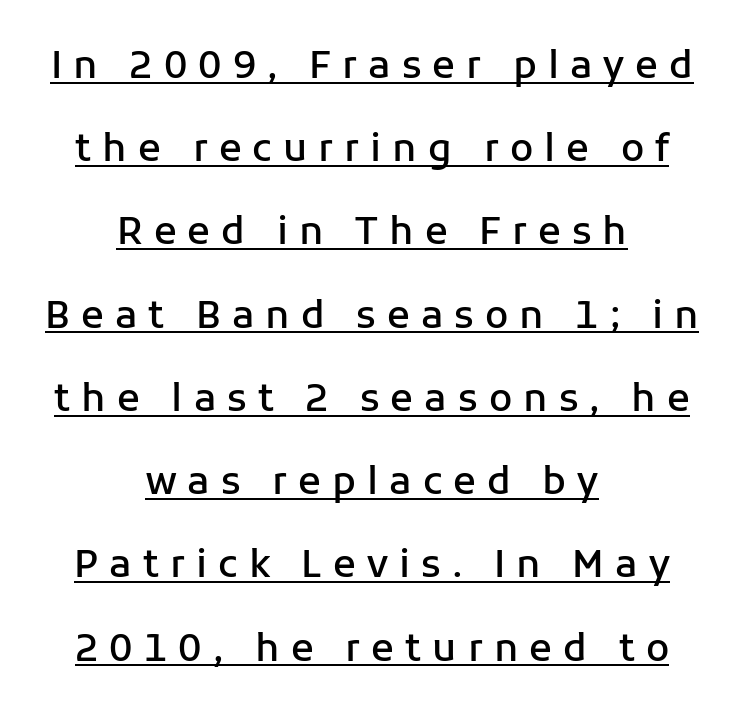
Q: Is the text bold? A: Semi-bold.
Q: Is the text italic (slanted)? A: No, it is upright.
Q: Is the typeface a serif or a sans-serif typeface? A: Sans-serif.
Q: Is the text underlined? A: Yes.
Q: How is the paragraph aligned? A: Centered.
Q: Is the spacing between letters normal or unusually wide? A: Unusually wide.
Q: Is the spacing between lines tight, normal or loose? A: Loose.
Q: Width (condensed, normal, or wide)? A: Normal.
Q: Stroke contrast? A: Low.
Q: x-height? A: Medium.
Q: Monospaced? A: No.
